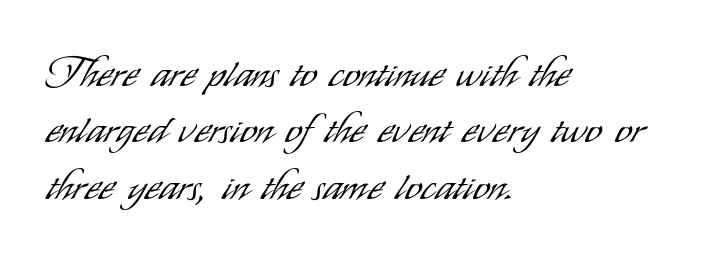
The image shows 42 px light, condensed sans-serif type; set left-aligned, normal line spacing (1.34x), normal letter spacing, not underlined; low stroke contrast and a small x-height.
